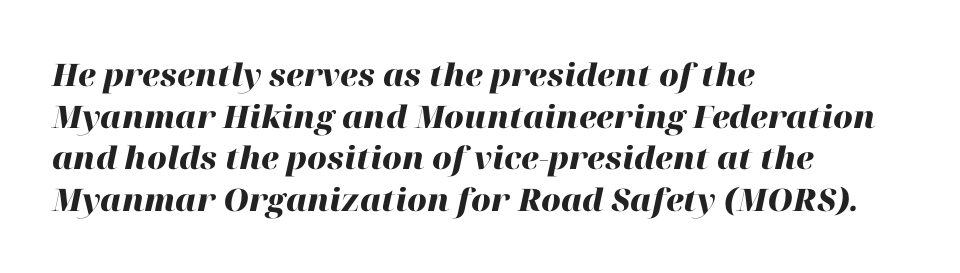
This sample uses an oblique cut, with every glyph tilted off the vertical. A typesetter would call this proportional, since set widths differ per character. Each new line begins a customary step beneath the previous one. Descenders hang freely into open space.
